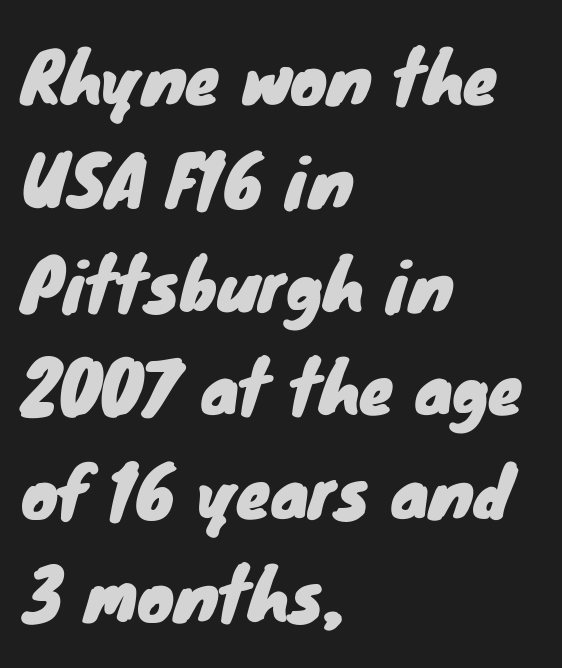
{"serif": "no", "width": "normal", "stroke_contrast": "low", "x_height": "small", "monospaced": "no", "underline": "no", "align": "left", "line_spacing": "normal", "line_spacing_ratio": 1.5, "letter_spacing": "normal", "letter_spacing_em": 0.0, "glyph_px": 69}
